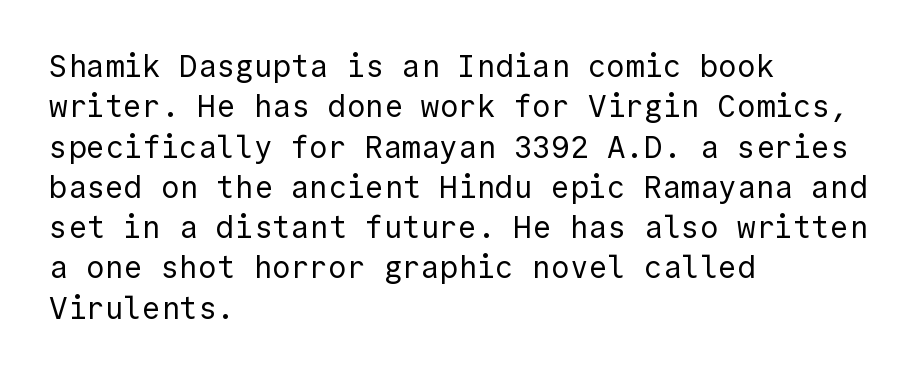
Q: Is the text bold? A: No.
Q: Is the text italic (slanted)? A: No, it is upright.
Q: Is the typeface a serif or a sans-serif typeface? A: Sans-serif.
Q: Is the text underlined? A: No.
Q: How is the paragraph aligned? A: Left-aligned.
Q: Is the spacing between letters normal or unusually wide? A: Normal.
Q: Is the spacing between lines tight, normal or loose? A: Normal.
Q: Width (condensed, normal, or wide)? A: Normal.
Q: x-height? A: Medium.
Q: Monospaced? A: Yes.
